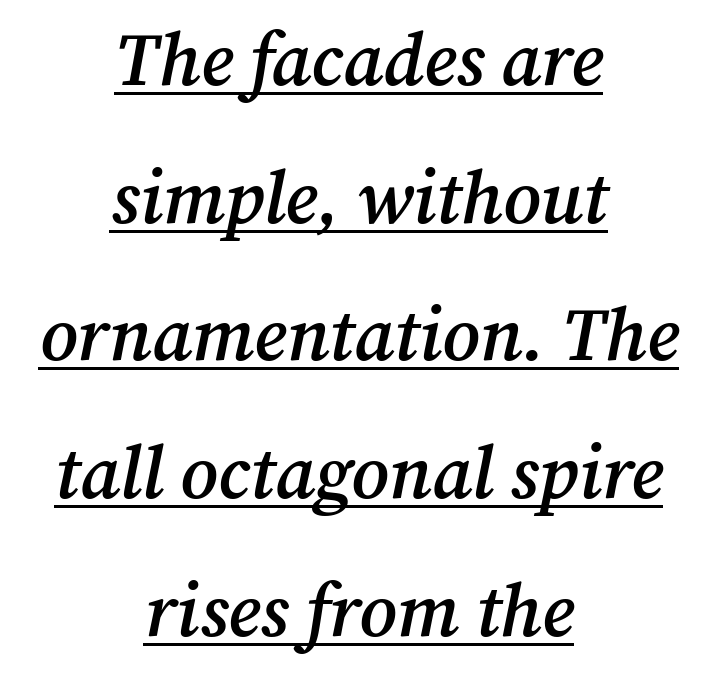
Q: Is the text bold? A: Semi-bold.
Q: Is the text italic (slanted)? A: Yes, it leans right by about 12 degrees.
Q: Is the typeface a serif or a sans-serif typeface? A: Serif.
Q: Is the text underlined? A: Yes.
Q: How is the paragraph aligned? A: Centered.
Q: Is the spacing between letters normal or unusually wide? A: Normal.
Q: Width (condensed, normal, or wide)? A: Normal.
Q: Stroke contrast? A: Medium.
Q: x-height? A: Medium.
Q: Monospaced? A: No.
